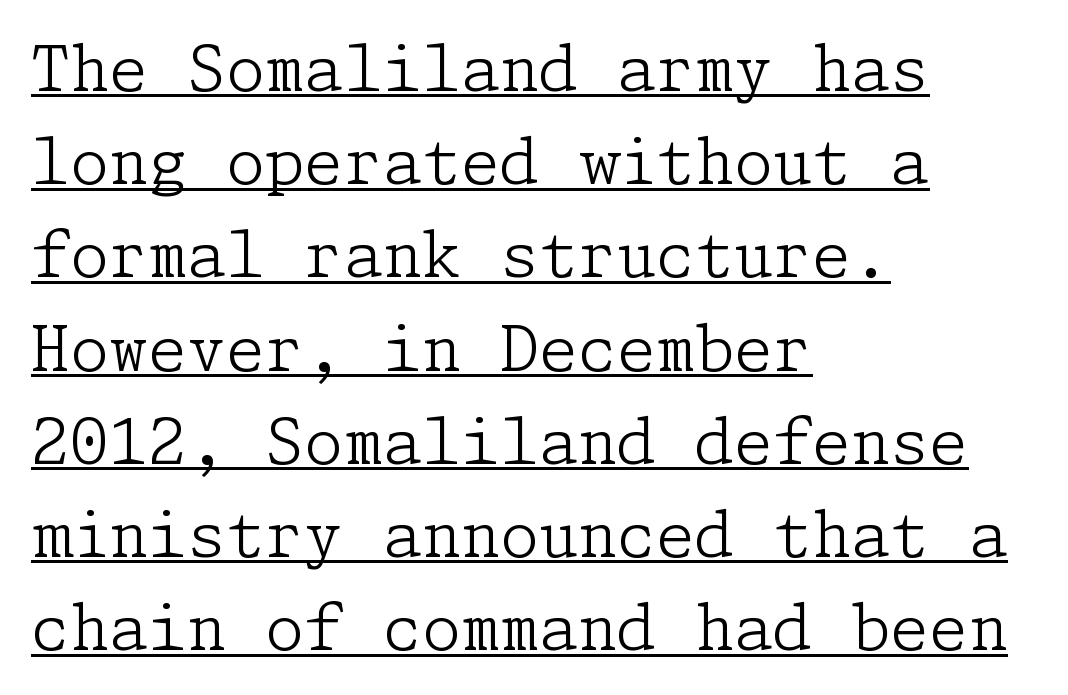
The image shows 63 px light serif type, upright; set left-aligned, normal line spacing (1.48x), normal letter spacing, underlined; low stroke contrast and a medium x-height.
